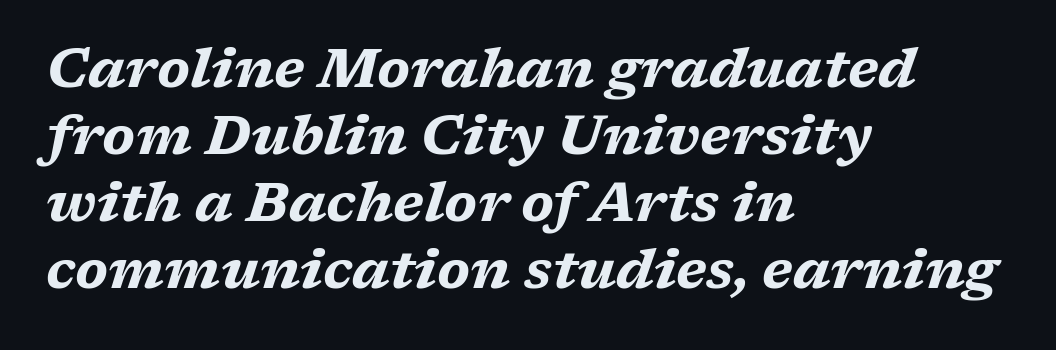
Bold? Absolutely — the strokes are thick and heavy. Rendered with sloped, italic letterforms. A typesetter would call this proportional, since set widths differ per character. The compositor pushed each line to the left boundary. No word sits above an underline. Here the glyphs are tracked normally, forming tight word shapes.
